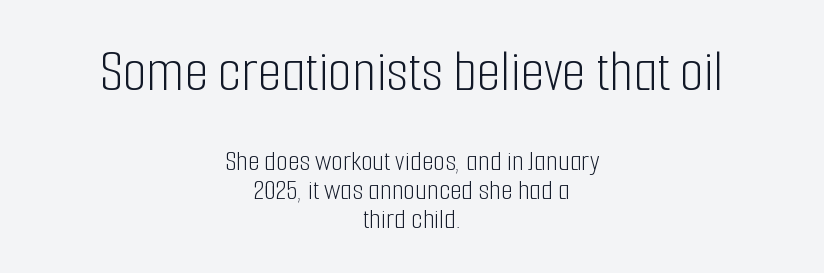
{"serif": "no", "italic": "no", "bold": "no", "weight": "light", "width": "condensed", "stroke_contrast": "low", "x_height": "medium", "monospaced": "no", "underline": "no", "align": "center", "line_spacing": "tight", "line_spacing_ratio": 0.97, "letter_spacing": "normal", "letter_spacing_em": 0.0, "larger_block": "first", "size_ratio": 2.03, "glyph_px": 61}
